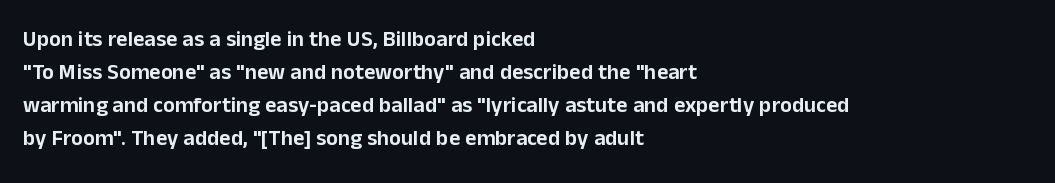
The image shows 22 px text type, upright; set left-aligned, normal line spacing (1.5x), normal letter spacing, not underlined.
